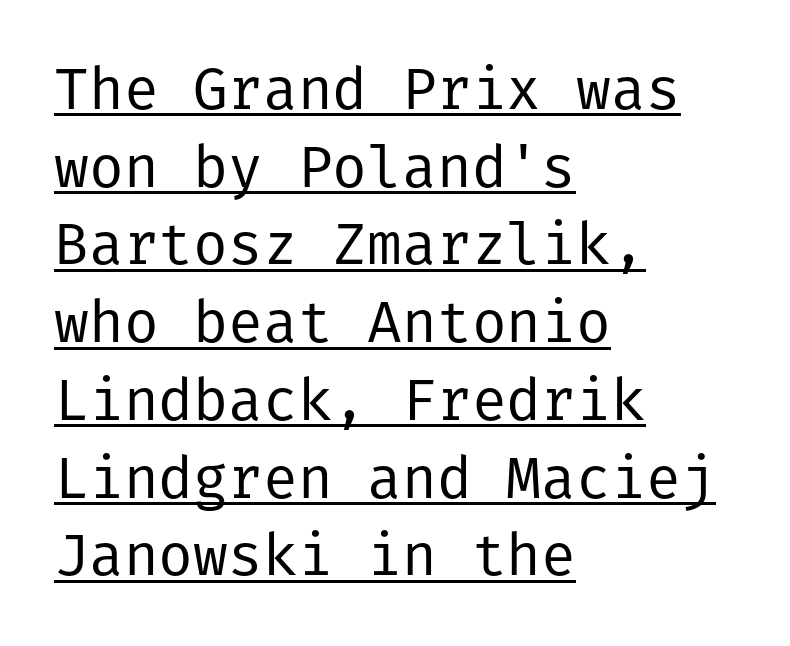
The image shows 58 px regular-weight sans-serif type, upright; set left-aligned, normal line spacing (1.34x), normal letter spacing, underlined; low stroke contrast and a medium x-height.
